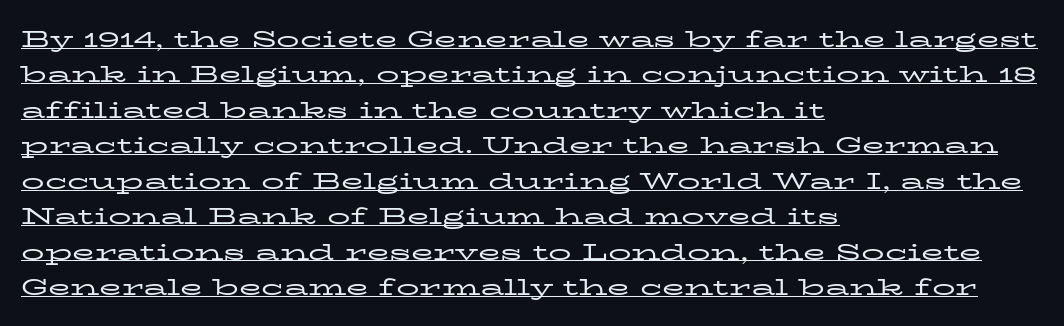
{"italic": "no", "bold": "no", "underline": "yes", "align": "left", "line_spacing": "normal", "line_spacing_ratio": 1.54, "letter_spacing": "normal", "letter_spacing_em": 0.0, "glyph_px": 23}
